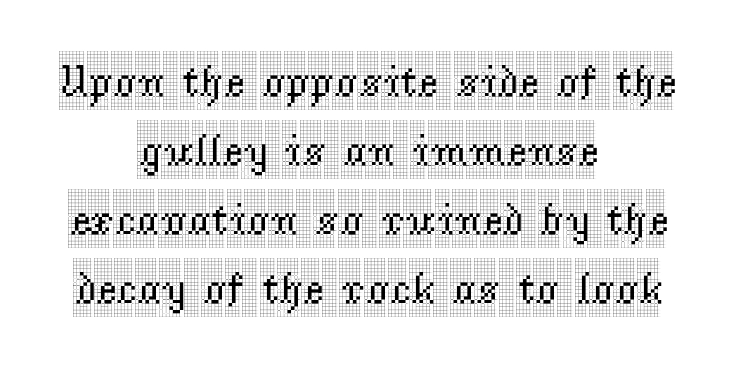
{"serif": "yes", "italic": "no", "width": "condensed", "x_height": "large", "monospaced": "no", "underline": "no", "align": "center", "line_spacing": "normal", "line_spacing_ratio": 1.53, "letter_spacing": "normal", "letter_spacing_em": 0.0, "glyph_px": 45}
